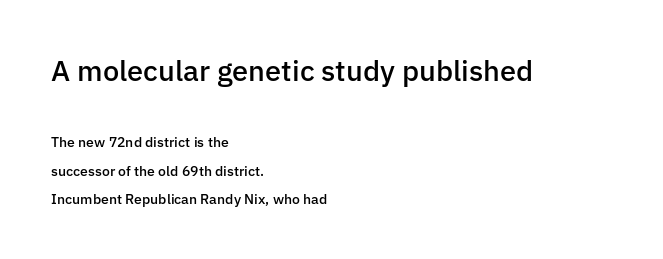
The image shows 29 px semibold sans-serif type, upright; set left-aligned, loose line spacing (2.01x), normal letter spacing, not underlined; the first (top) block is 2.07x larger; low stroke contrast and a medium x-height.
